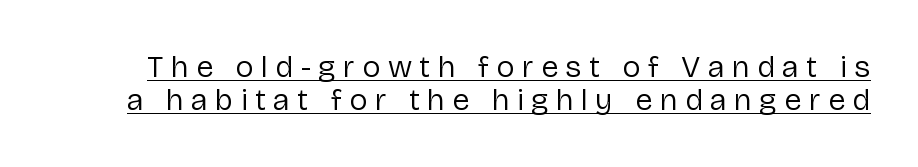
The image shows 31 px regular-weight sans-serif type, upright; set tight line spacing (1.06x), unusually wide letter spacing (+0.24 em), underlined; low stroke contrast and a medium x-height.
